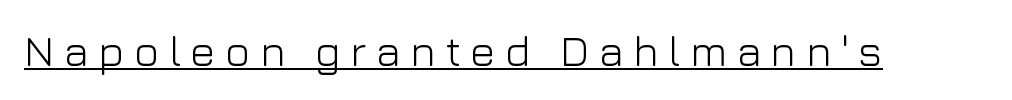
The image shows 43 px light sans-serif type, upright; set unusually wide letter spacing (+0.21 em), underlined; low stroke contrast and a medium x-height.
